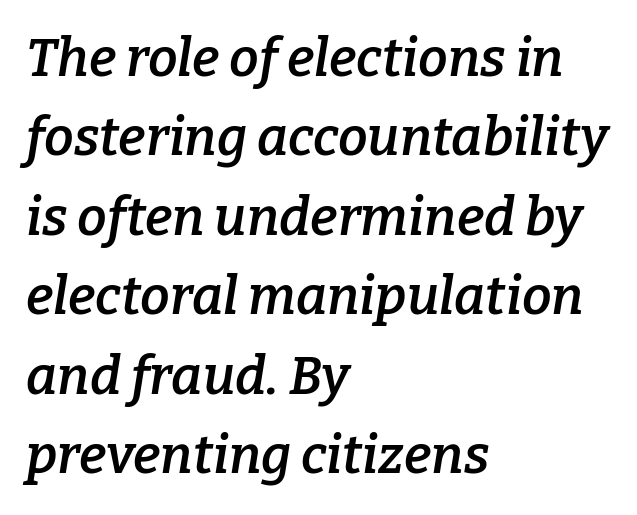
The ragged edge is on the right, which tells us the setting is flush left. Look at the bottom of the vertical strokes: they flare into serifs here. Honestly, there is no underline to notice here at all. Slant detected: the letters are inclined. Think of a printed novel: that variable character pitch is what you see here.
